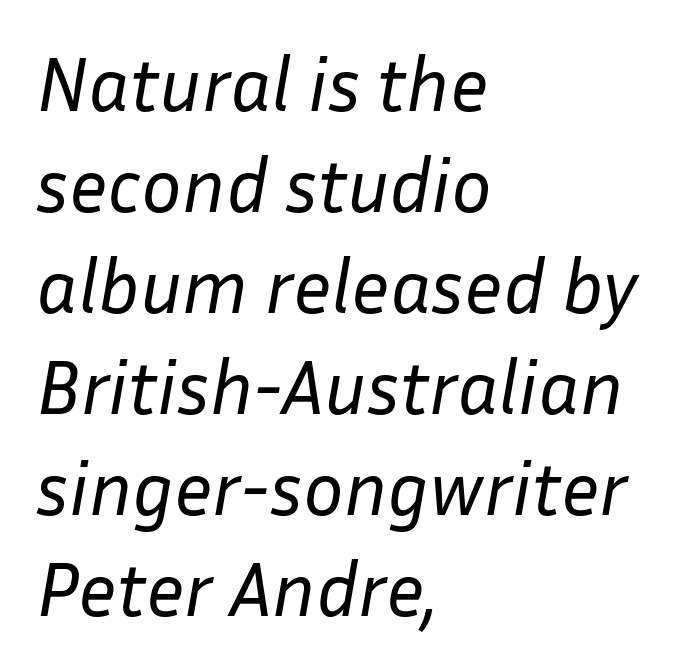
Q: Is the text bold? A: No.
Q: Is the text italic (slanted)? A: Yes, it leans right by about 10 degrees.
Q: Is the text underlined? A: No.
Q: How is the paragraph aligned? A: Left-aligned.
Q: Is the spacing between letters normal or unusually wide? A: Normal.
Q: Is the spacing between lines tight, normal or loose? A: Normal.
Q: Width (condensed, normal, or wide)? A: Normal.
Q: Stroke contrast? A: Low.
Q: x-height? A: Medium.
Q: Monospaced? A: No.
